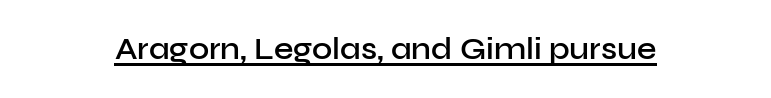
{"serif": "no", "italic": "no", "bold": "semi", "weight": "semibold", "width": "normal", "stroke_contrast": "low", "x_height": "medium", "monospaced": "no", "underline": "yes", "letter_spacing": "normal", "letter_spacing_em": 0.0, "glyph_px": 31}
